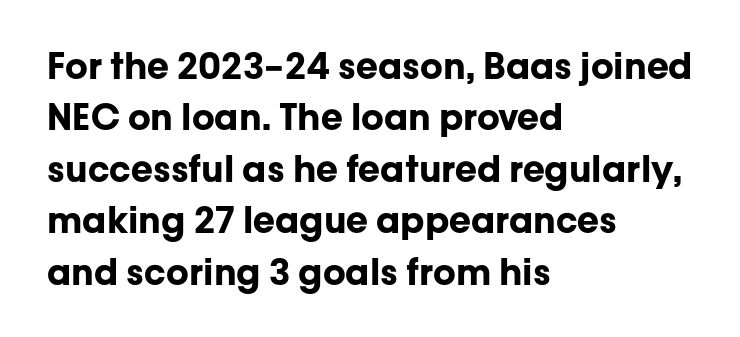
The image shows 36 px bold sans-serif type, upright; set left-aligned, normal line spacing (1.43x), normal letter spacing, not underlined; low stroke contrast and a medium x-height.
